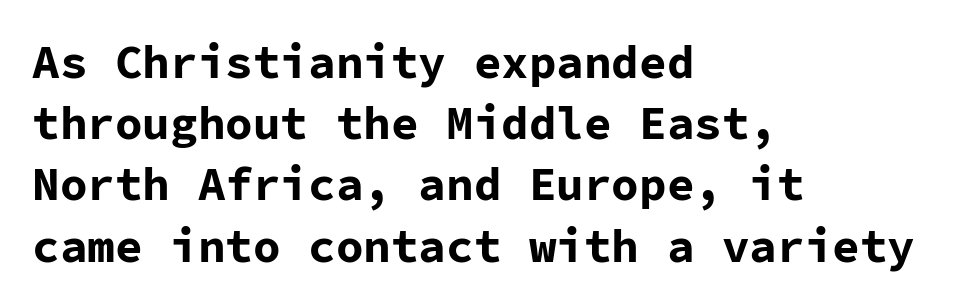
The image shows 46 px bold sans-serif type, upright, monospaced; set left-aligned, normal line spacing (1.33x), normal letter spacing, not underlined; low stroke contrast and a medium x-height.
